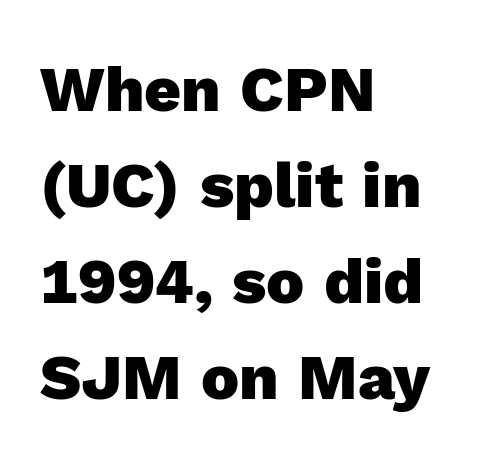
The image shows 64 px heavy sans-serif type, upright; set left-aligned, normal line spacing (1.5x), normal letter spacing, not underlined; a medium x-height.
